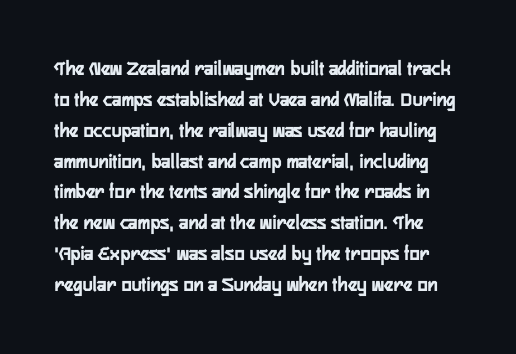
Q: Is the text italic (slanted)? A: No, it is upright.
Q: Is the text underlined? A: No.
Q: Is the spacing between letters normal or unusually wide? A: Normal.
Q: Is the spacing between lines tight, normal or loose? A: Normal.
